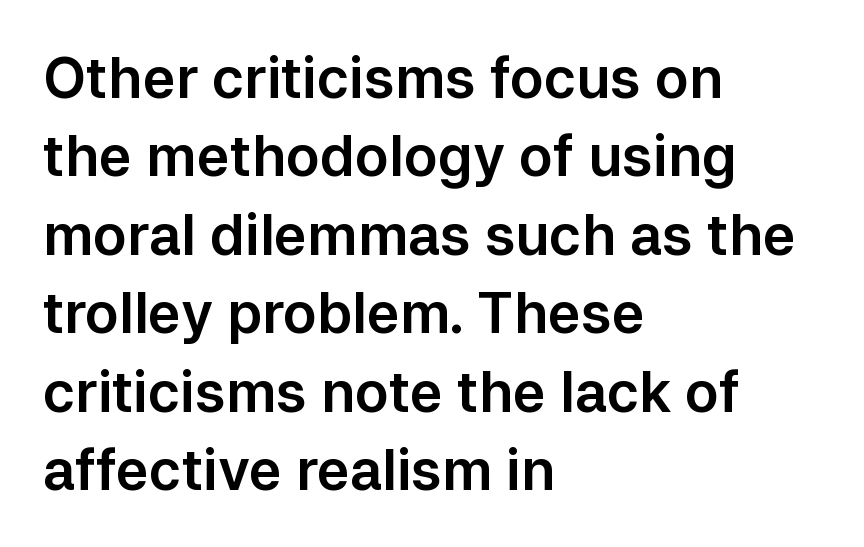
The image shows 56 px sans-serif type, upright; set left-aligned, normal line spacing (1.4x), normal letter spacing, not underlined; low stroke contrast and a medium x-height.
